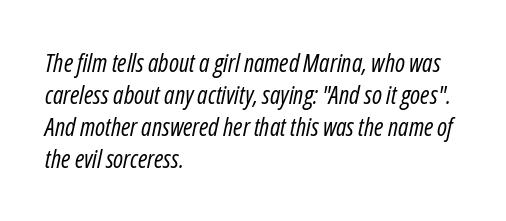
The image shows 25 px text type, italic (leaning right); set left-aligned, normal line spacing (1.28x), normal letter spacing, not underlined.
